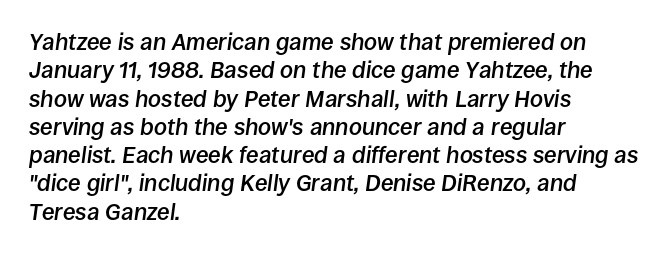
The image shows 23 px text type, italic (leaning right); set left-aligned, line spacing 1.23x, normal letter spacing, not underlined.
